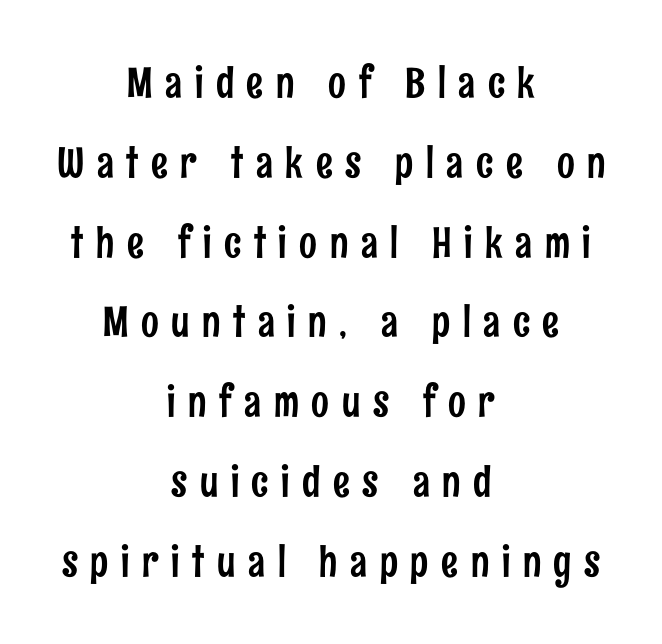
{"serif": "no", "italic": "no", "width": "condensed", "stroke_contrast": "low", "x_height": "medium", "monospaced": "no", "underline": "no", "align": "center", "line_spacing": "loose", "line_spacing_ratio": 1.9, "letter_spacing": "wide", "letter_spacing_em": 0.3, "glyph_px": 42}
